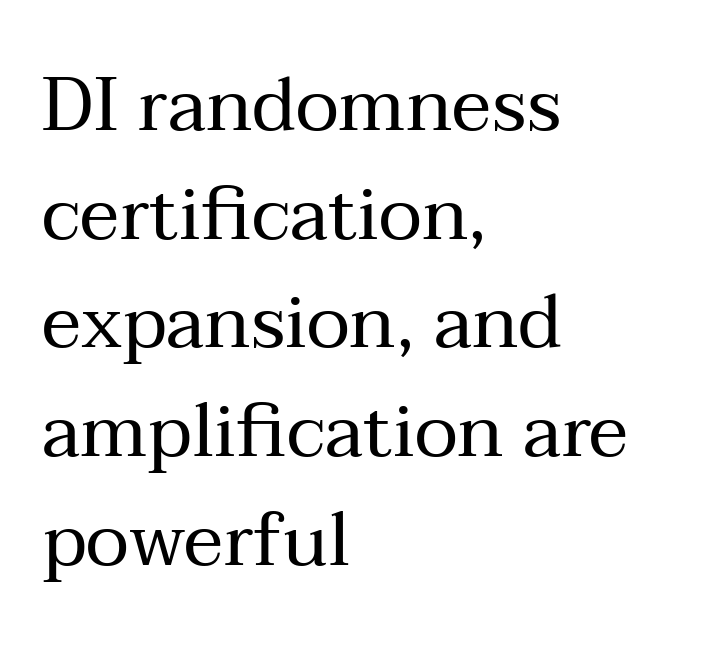
Q: Is the text bold? A: No.
Q: Is the text italic (slanted)? A: No, it is upright.
Q: Is the typeface a serif or a sans-serif typeface? A: Serif.
Q: Is the text underlined? A: No.
Q: How is the paragraph aligned? A: Left-aligned.
Q: Is the spacing between letters normal or unusually wide? A: Normal.
Q: Is the spacing between lines tight, normal or loose? A: Normal.
Q: Width (condensed, normal, or wide)? A: Normal.
Q: Stroke contrast? A: Medium.
Q: x-height? A: Medium.
Q: Monospaced? A: No.
